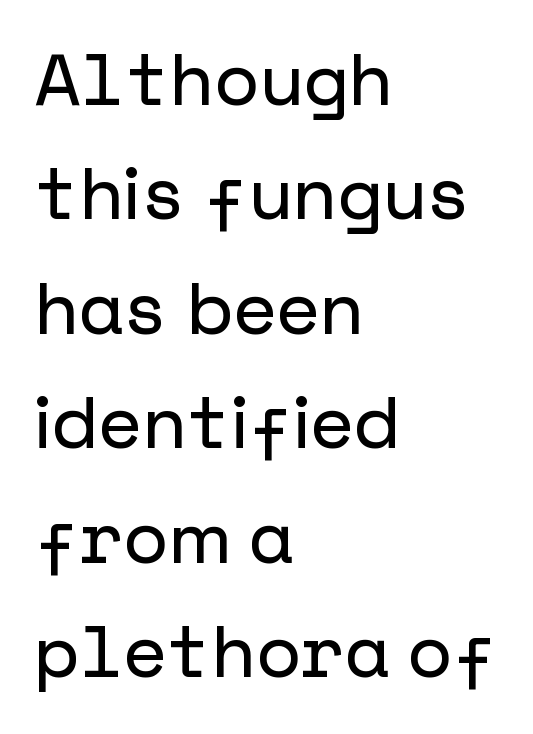
Q: Is the text italic (slanted)? A: No, it is upright.
Q: Is the typeface a serif or a sans-serif typeface? A: Sans-serif.
Q: Is the text underlined? A: No.
Q: How is the paragraph aligned? A: Left-aligned.
Q: Is the spacing between letters normal or unusually wide? A: Normal.
Q: Is the spacing between lines tight, normal or loose? A: Normal.
Q: Width (condensed, normal, or wide)? A: Normal.
Q: Stroke contrast? A: Low.
Q: x-height? A: Medium.
